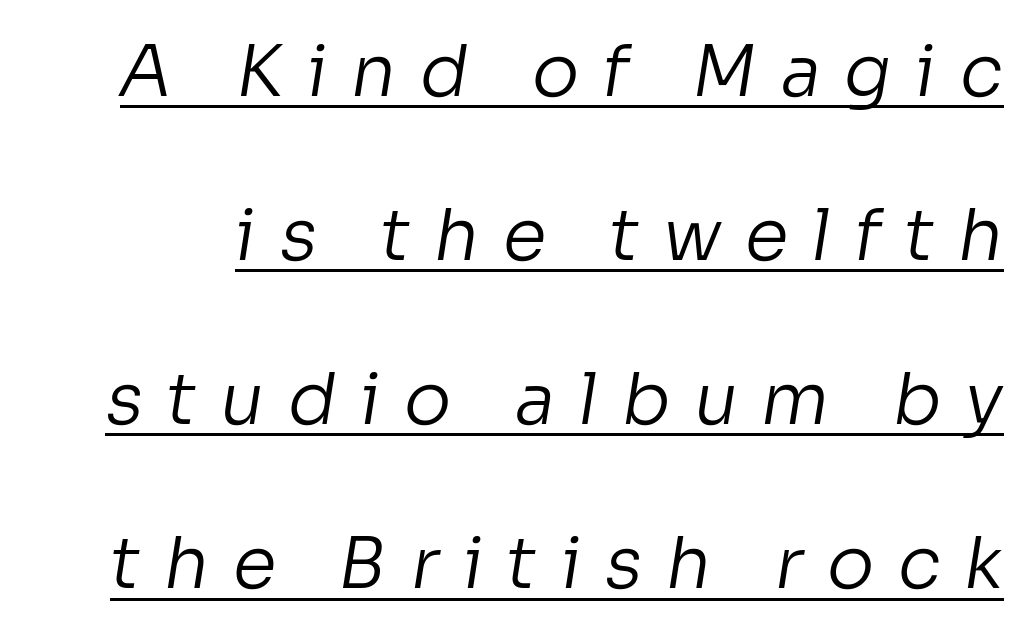
Q: Is the text bold? A: No.
Q: Is the typeface a serif or a sans-serif typeface? A: Sans-serif.
Q: Is the text underlined? A: Yes.
Q: Is the spacing between letters normal or unusually wide? A: Unusually wide.
Q: Is the spacing between lines tight, normal or loose? A: Loose.
Q: Width (condensed, normal, or wide)? A: Normal.
Q: Stroke contrast? A: Low.
Q: x-height? A: Medium.
Q: Monospaced? A: No.
